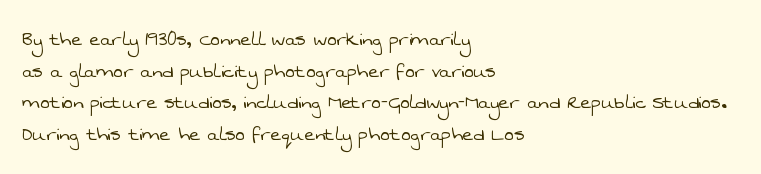
Nothing heavy about these letters — not bold at all. You could call the tracking neutral — neither tight nor loose. Is there much room between lines? A standard amount, neither cramped nor airy. Horizontally, the lines are justified to the leading edge only.
